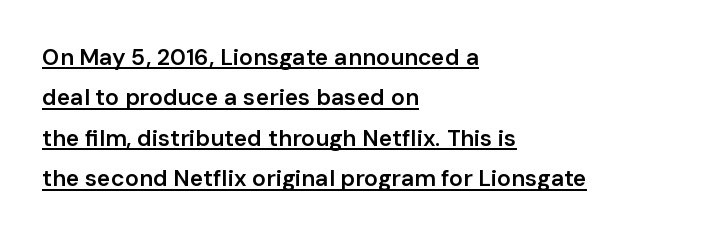
The image shows 23 px text type, upright; set left-aligned, line spacing 1.76x, normal letter spacing, underlined.
